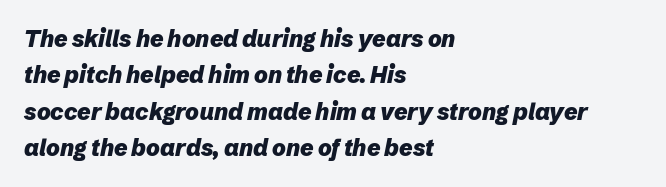
{"italic": "yes", "lean": "right", "slant_degrees": 12, "bold": "yes", "underline": "no", "align": "left", "line_spacing": "normal", "line_spacing_ratio": 1.58, "letter_spacing": "normal", "letter_spacing_em": 0.0, "glyph_px": 23}
